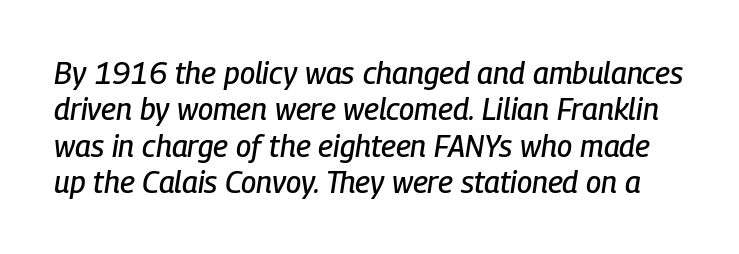
The image shows 30 px condensed type, italic (leaning right); set line spacing 1.21x, normal letter spacing, not underlined; low stroke contrast and a medium x-height.
